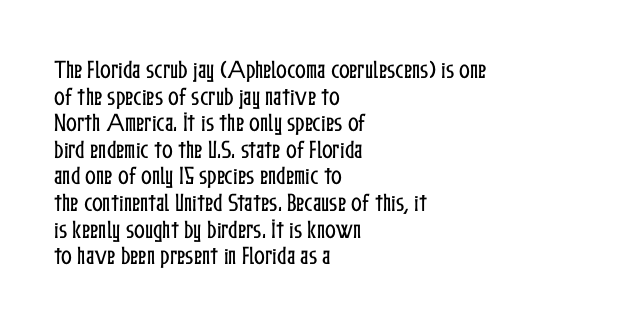
Which margin do the lines hug? The left one — the right edge is uneven. Do the letters lean? They stand straight. Students, note that the glyphs here touch the page at normal intervals. The block of text has a typical density, with ordinary space between rows. Unmarked baselines from the first word to the last.
